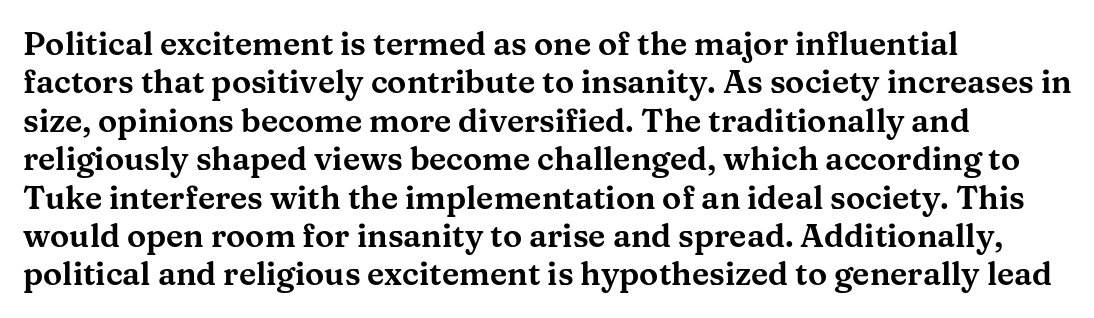
Look at the tracking — it's just the regular setting, nothing added. Do the letters lean? They stand straight. Think of a printed novel: that variable character pitch is what you see here. The paragraph has a hard left edge and a soft right edge. The letters carry serifs — small finishing strokes at the ends of their stems.
